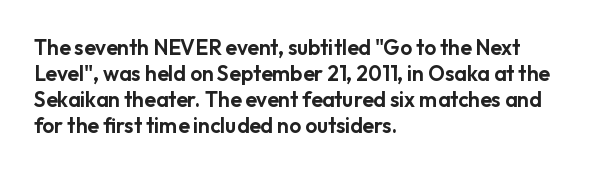
The typesetter chose a ragged-right arrangement here. The type sits square on the baseline with zero lean. There is no visible air inserted between adjacent glyphs. Has an underline been added? It has not.
